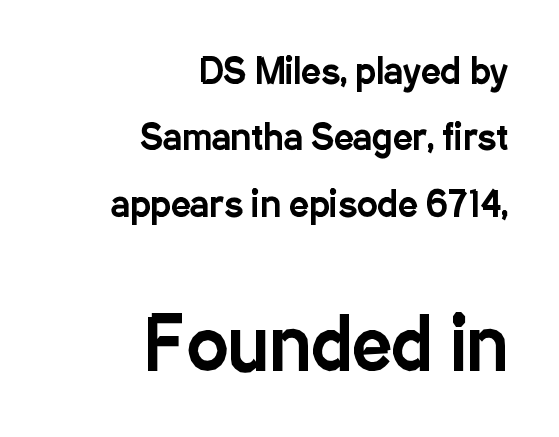
This sample is right-justified, so line beginnings fall wherever the words allow. This sample uses a sans-serif face. The composition opens small and finishes big. Italic? Not at all — the glyphs are vertical. The type is set solid horizontally, with unmodified tracking.
